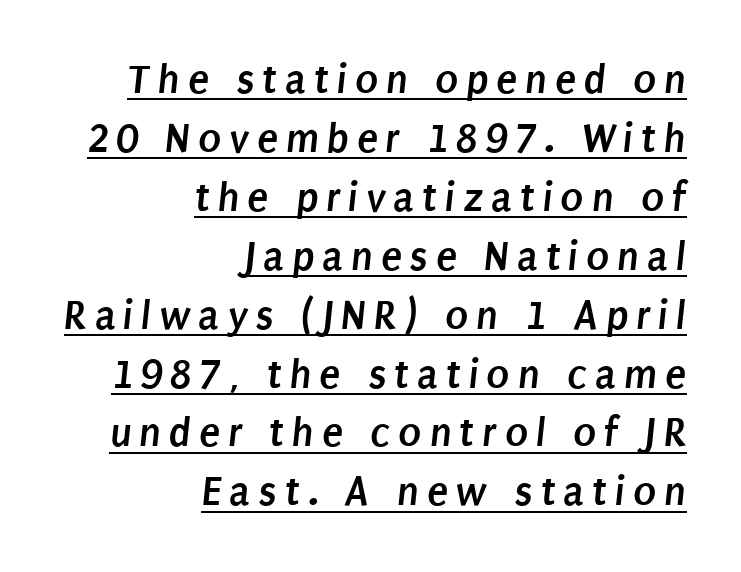
Leftover space on each line is placed entirely before the opening word. What's the leading like? Ordinary, nothing unusual. Underlined type. Note the varied advance widths — an 'i' is clearly narrower than an 'm'.
